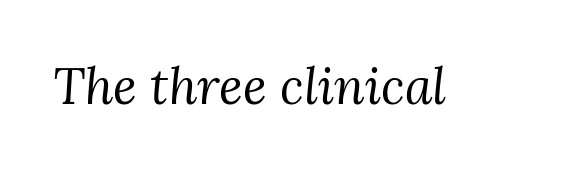
The image shows 50 px regular-weight serif type, italic (leaning right); set normal letter spacing, not underlined; medium stroke contrast and a medium x-height.
